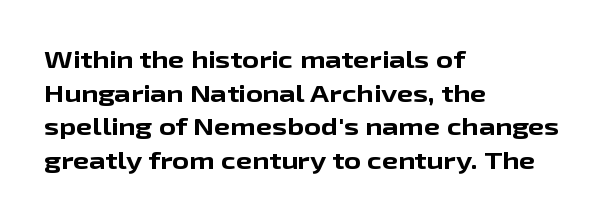
Each line starts at the same left margin while the right side varies. One glance says typical: line gaps are just what's usual. Nope, not italic — everything's standing straight. Plenty of ink on the page — the face is bold.
